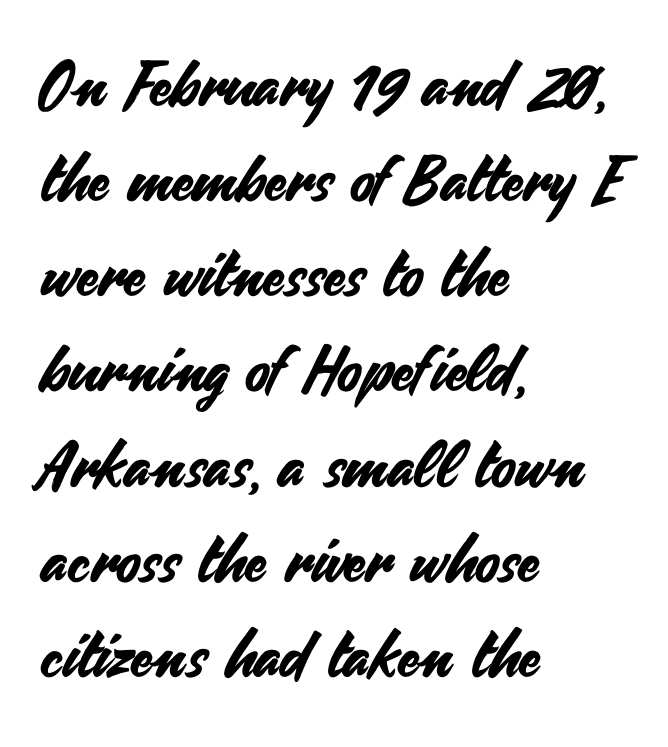
{"serif": "no", "width": "normal", "stroke_contrast": "medium", "x_height": "small", "monospaced": "no", "underline": "no", "align": "left", "line_spacing": "normal", "line_spacing_ratio": 1.51, "letter_spacing": "normal", "letter_spacing_em": 0.0, "glyph_px": 63}
